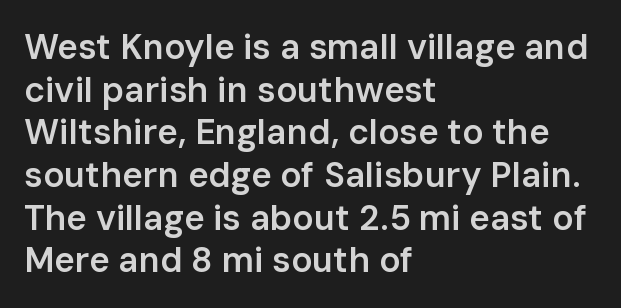
{"serif": "no", "italic": "no", "bold": "semi", "weight": "semibold", "width": "normal", "stroke_contrast": "low", "x_height": "medium", "monospaced": "no", "underline": "no", "align": "left", "line_spacing_ratio": 1.22, "letter_spacing": "normal", "letter_spacing_em": 0.0, "glyph_px": 35}
